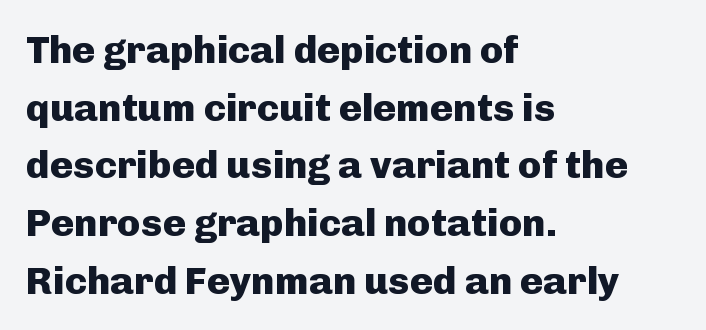
{"serif": "no", "italic": "no", "bold": "yes", "weight": "heavy", "width": "normal", "stroke_contrast": "low", "x_height": "medium", "monospaced": "no", "underline": "no", "align": "left", "line_spacing": "normal", "line_spacing_ratio": 1.48, "letter_spacing": "normal", "letter_spacing_em": 0.0, "glyph_px": 39}
